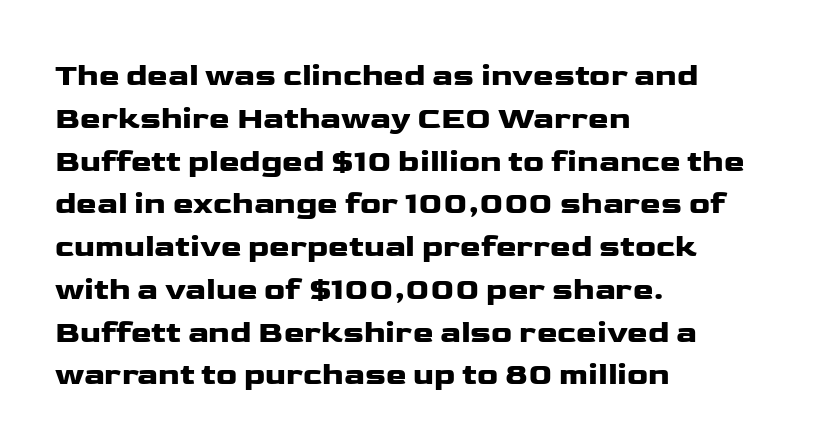
Q: Is the text italic (slanted)? A: No, it is upright.
Q: Is the typeface a serif or a sans-serif typeface? A: Sans-serif.
Q: Is the text underlined? A: No.
Q: How is the paragraph aligned? A: Left-aligned.
Q: Is the spacing between letters normal or unusually wide? A: Normal.
Q: Is the spacing between lines tight, normal or loose? A: Normal.
Q: Width (condensed, normal, or wide)? A: Wide.
Q: Stroke contrast? A: Low.
Q: x-height? A: Medium.
Q: Monospaced? A: No.
